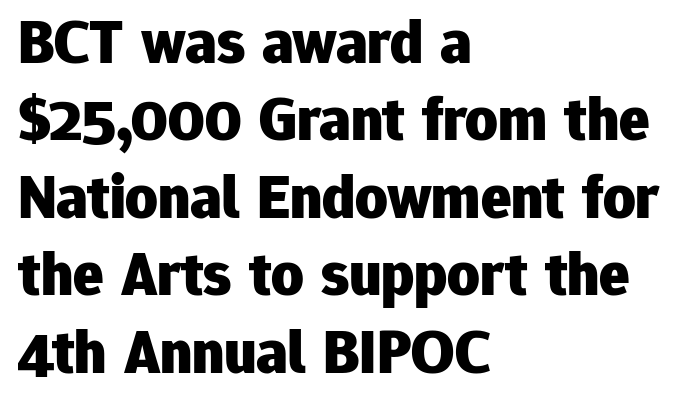
Quick note: underline off. Compared with typical body copy, the letter spacing here is the same. A typesetter would label this face a sans. Heft: maximum for text — a bold. Alignment: flush left.
